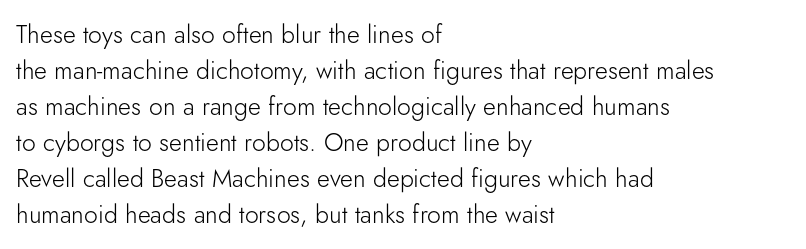
The rendering anchors every line to the left-hand side. Words appear dense and cohesive because spacing is normal. Does the leading feel generous? No, just average. A quiet, ordinary-to-light weight characterises the typeface.
